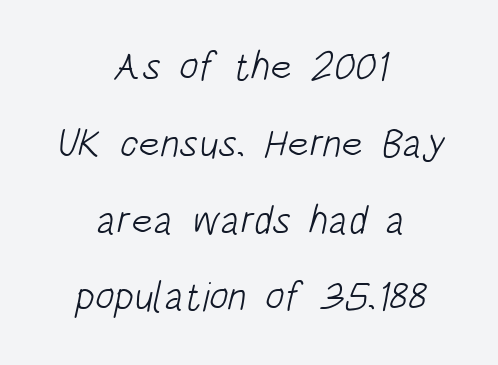
{"serif": "no", "bold": "no", "weight": "light", "width": "condensed", "stroke_contrast": "low", "x_height": "large", "monospaced": "no", "underline": "no", "align": "center", "line_spacing": "loose", "line_spacing_ratio": 1.92, "letter_spacing": "normal", "letter_spacing_em": 0.0, "glyph_px": 40}
